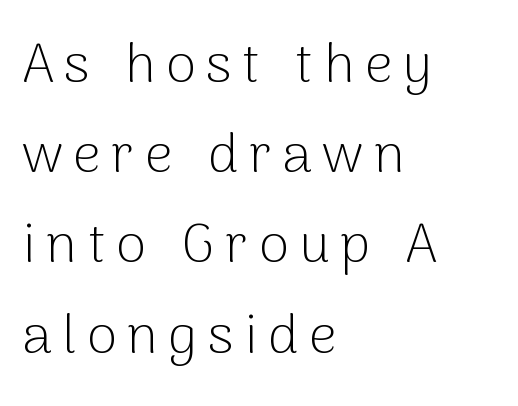
{"serif": "no", "italic": "no", "bold": "no", "weight": "light", "width": "normal", "stroke_contrast": "low", "x_height": "medium", "monospaced": "no", "underline": "no", "align": "left", "line_spacing": "normal", "line_spacing_ratio": 1.64, "glyph_px": 55}
